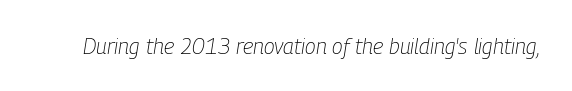
The image shows 22 px text type, italic (leaning right); set normal letter spacing, not underlined.
